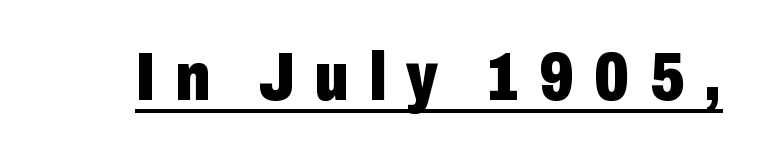
The font family rendered here belongs to the sans-serif group. The rendering uses the underline text-decoration. Unlike italic type, these characters show no tilt at all. This rendering widens character spacing well past its baseline value.
